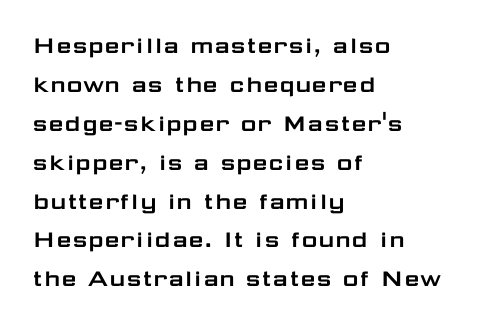
The image shows 27 px text type, upright; set left-aligned, normal line spacing (1.44x), normal letter spacing, not underlined.
